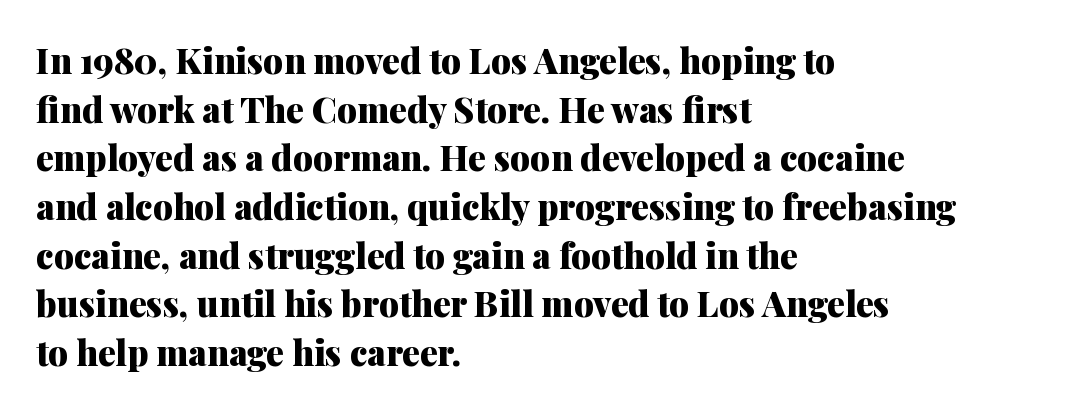
Q: Is the text bold? A: Yes.
Q: Is the text italic (slanted)? A: No, it is upright.
Q: Is the typeface a serif or a sans-serif typeface? A: Serif.
Q: Is the text underlined? A: No.
Q: How is the paragraph aligned? A: Left-aligned.
Q: Is the spacing between letters normal or unusually wide? A: Normal.
Q: Is the spacing between lines tight, normal or loose? A: Normal.
Q: Width (condensed, normal, or wide)? A: Normal.
Q: Stroke contrast? A: Medium.
Q: x-height? A: Medium.
Q: Monospaced? A: No.
